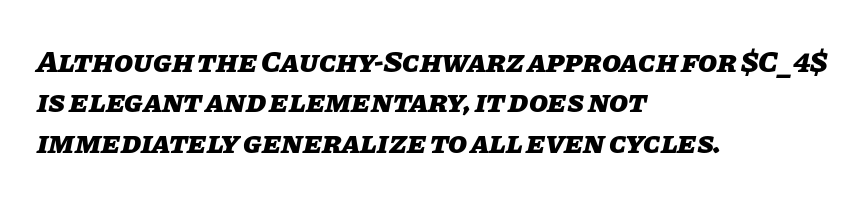
Caption: multi-line text, flush left, ragged right. Bare-footed words on every line. Character widths vary here, with narrow letters taking less room than wide ones. As a designer I'd log this as weight 700, bold. In terms of letterspacing, this is plain default setting.
